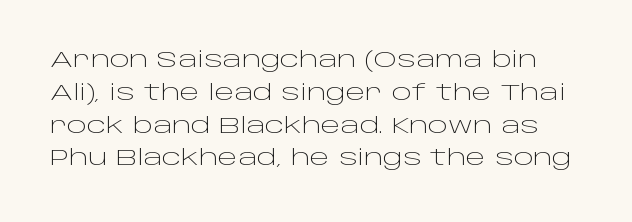
The image shows 21 px text type, upright; set normal line spacing (1.56x), normal letter spacing, not underlined.
